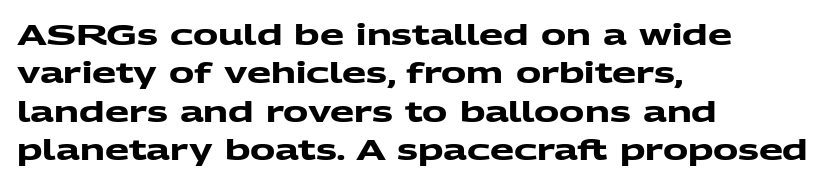
Compared with typical body copy, the letter spacing here is the same. What kind of face is this? One without serifs — a sans. One glance says typical: line gaps are just what's usual. Line beginnings align vertically; line endings do not. You'd pick this weight for a headline — it's a proper bold.
